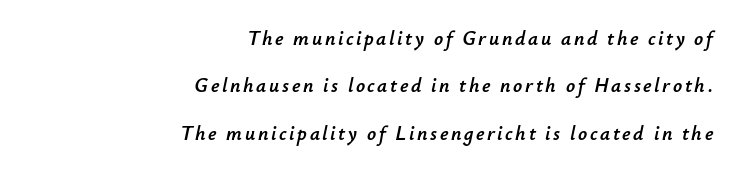
The image shows 20 px text type, italic (leaning right); set right-aligned, loose line spacing (2.37x), not underlined.
